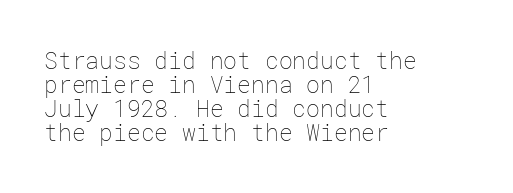
{"italic": "no", "bold": "no", "underline": "no", "align": "left", "line_spacing": "tight", "line_spacing_ratio": 1.05, "letter_spacing": "normal", "letter_spacing_em": 0.0, "glyph_px": 23}
